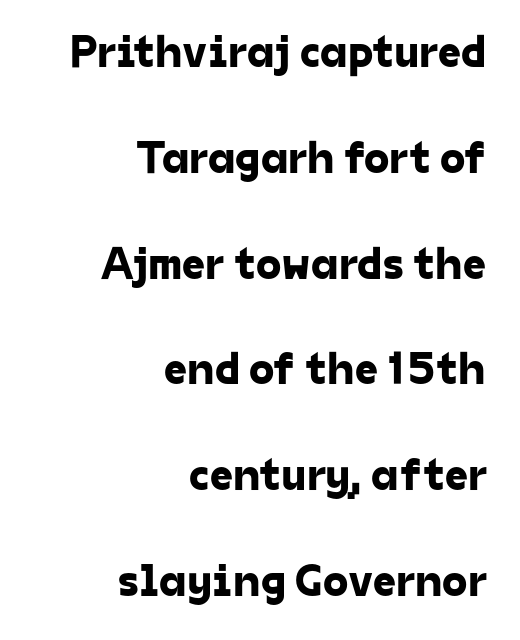
{"serif": "no", "width": "normal", "stroke_contrast": "low", "x_height": "medium", "monospaced": "no", "underline": "no", "align": "right", "line_spacing": "loose", "line_spacing_ratio": 2.3, "letter_spacing": "normal", "letter_spacing_em": 0.0, "glyph_px": 46}
